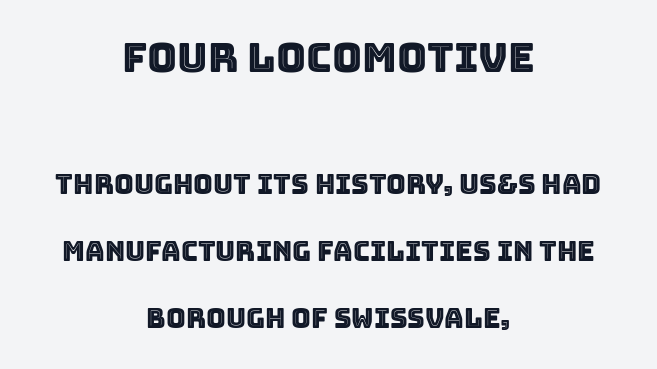
There is no visible air inserted between adjacent glyphs. Italic? Not at all — the glyphs are vertical. Descenders are the only things crossing below the line. Is this a fixed-width face? No — the glyphs have proportional, varying widths.
